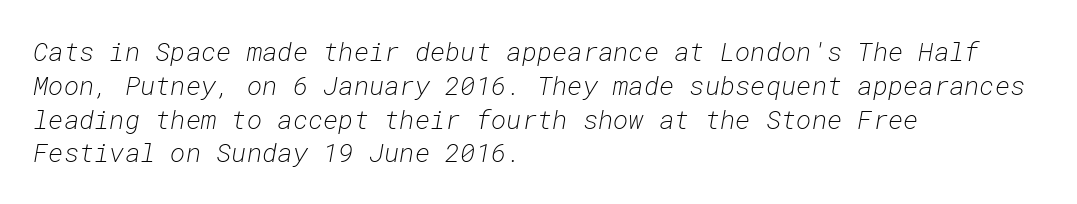
The image shows 26 px text type, italic (leaning right); set left-aligned, normal line spacing (1.3x), normal letter spacing, not underlined.
